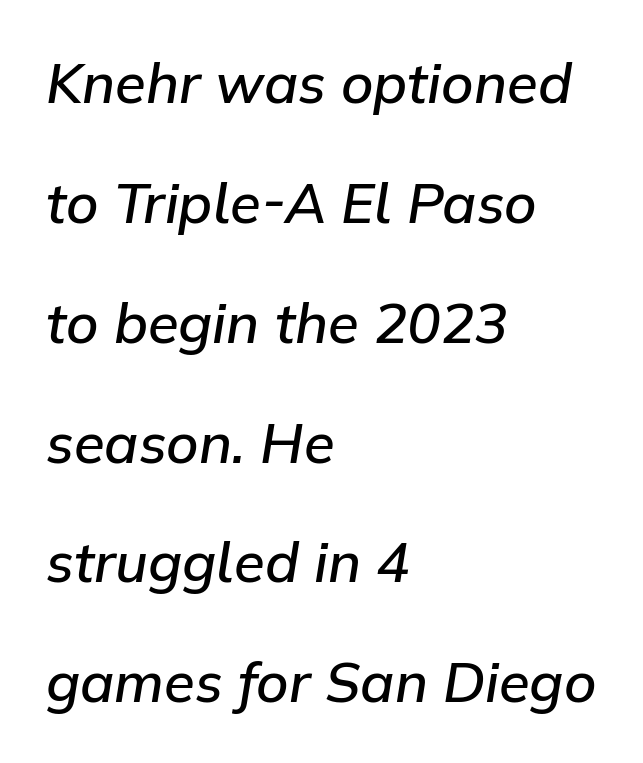
The image shows 56 px semibold type, italic (leaning right); set left-aligned, loose line spacing (2.14x), normal letter spacing, not underlined; low stroke contrast and a medium x-height.
